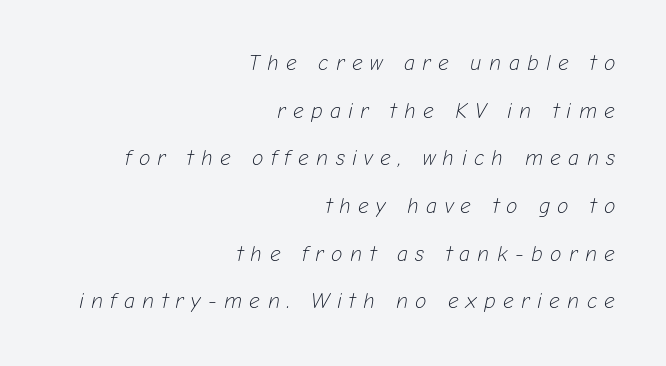
The image shows 21 px text type, italic (leaning right); set right-aligned, loose line spacing (2.27x), unusually wide letter spacing (+0.35 em), not underlined.
